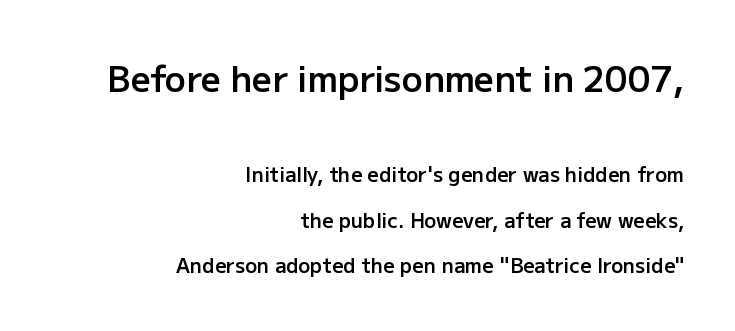
Every character sits straight up, as roman type does. The rendering shows plain stroke endings on the letterforms — a sans-serif design. Baseline-to-baseline distance is far greater than the letter height. Compared with a flush-left layout, this one pins lines to the opposite, right side. The letters advance in unequal steps, a hallmark of proportional type. These two chunks differ in scale, with the top chunk taking the larger measure.
